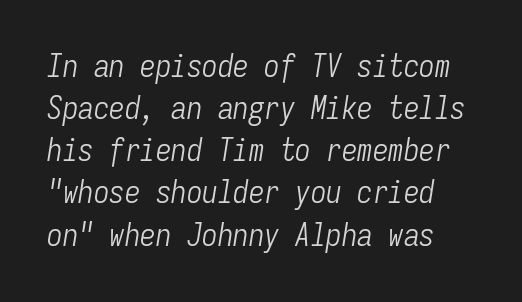
{"italic": "yes", "lean": "right", "slant_degrees": 9, "bold": "no", "weight": "light", "width": "condensed", "stroke_contrast": "low", "x_height": "medium", "monospaced": "yes", "underline": "no", "line_spacing": "normal", "line_spacing_ratio": 1.36, "letter_spacing": "normal", "letter_spacing_em": 0.0, "glyph_px": 31}
